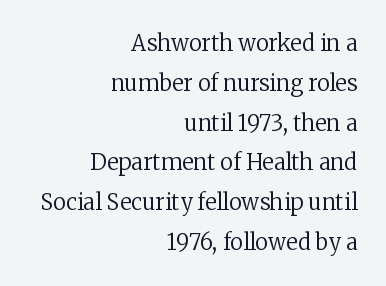
Q: Is the text bold? A: No.
Q: Is the text italic (slanted)? A: No, it is upright.
Q: Is the text underlined? A: No.
Q: How is the paragraph aligned? A: Right-aligned.
Q: Is the spacing between letters normal or unusually wide? A: Normal.
